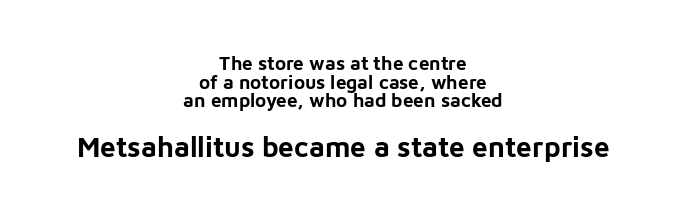
The image shows 28 px bold sans-serif type, upright; set centered, tight line spacing (0.98x), normal letter spacing, not underlined; the second (bottom) block is 1.47x larger; low stroke contrast and a medium x-height.
